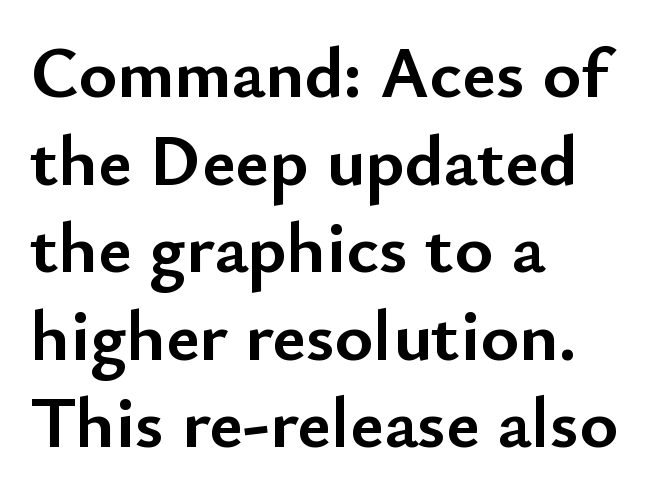
The image shows 73 px semibold sans-serif type, upright; set left-aligned, line spacing 1.2x, normal letter spacing, not underlined; low stroke contrast and a small x-height.
